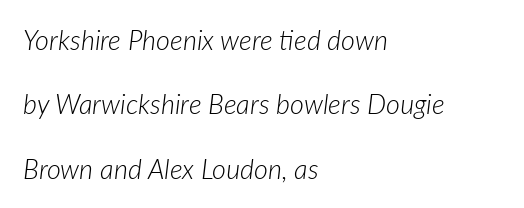
{"italic": "yes", "lean": "right", "slant_degrees": 7, "bold": "no", "underline": "no", "align": "left", "line_spacing": "loose", "line_spacing_ratio": 2.38, "letter_spacing": "normal", "letter_spacing_em": 0.0, "glyph_px": 27}
